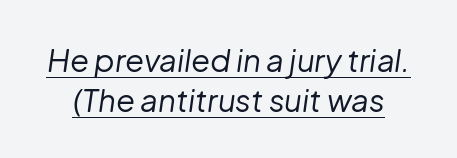
The image shows 31 px regular-weight type, italic (leaning right); set normal line spacing (1.28x), normal letter spacing, underlined; low stroke contrast and a medium x-height.
